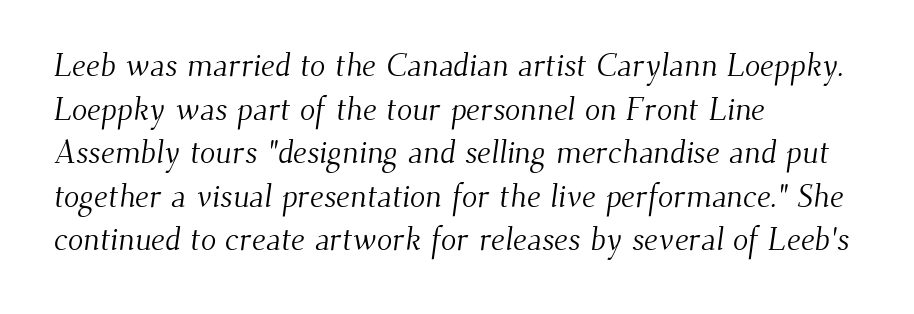
The vertical gap from one line to the next is medium. Tracking here is standard; glyphs follow each other at the usual distance. Serifs: yes, visible at the terminals of the letterforms. Do the characters align in a grid? No, the font is proportional. The baseline area is clear. One-word summary of the alignment: left.
